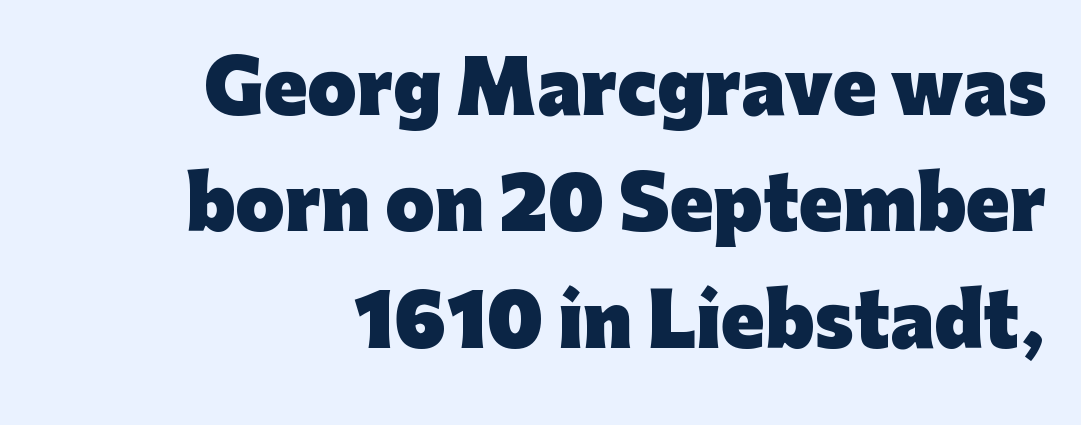
Q: Is the text bold? A: Yes.
Q: Is the text italic (slanted)? A: No, it is upright.
Q: Is the typeface a serif or a sans-serif typeface? A: Sans-serif.
Q: Is the text underlined? A: No.
Q: How is the paragraph aligned? A: Right-aligned.
Q: Is the spacing between letters normal or unusually wide? A: Normal.
Q: Is the spacing between lines tight, normal or loose? A: Normal.
Q: Width (condensed, normal, or wide)? A: Normal.
Q: Stroke contrast? A: Low.
Q: x-height? A: Medium.
Q: Monospaced? A: No.
